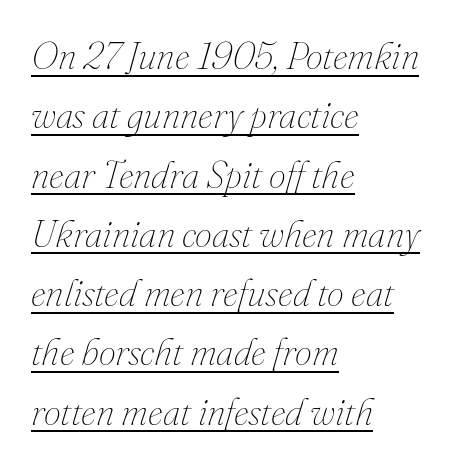
The image shows 38 px thin type, italic (leaning right); set left-aligned, normal line spacing (1.56x), normal letter spacing, underlined; medium stroke contrast and a small x-height.
